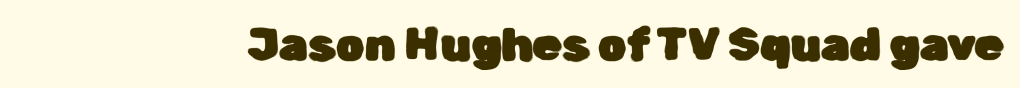
The image shows 46 px sans-serif type, upright; set normal letter spacing, not underlined; low stroke contrast and a medium x-height.
